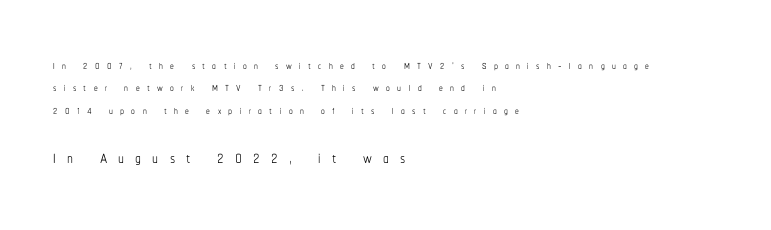
Q: Is the text bold? A: No.
Q: Is the text italic (slanted)? A: No, it is upright.
Q: Is the text underlined? A: No.
Q: How is the paragraph aligned? A: Left-aligned.
Q: Is the spacing between letters normal or unusually wide? A: Unusually wide.
Q: Is the spacing between lines tight, normal or loose? A: Normal.
Q: Which block of text is set in a larger size, the first (top) or the second (bottom)? A: The second (bottom) one.
